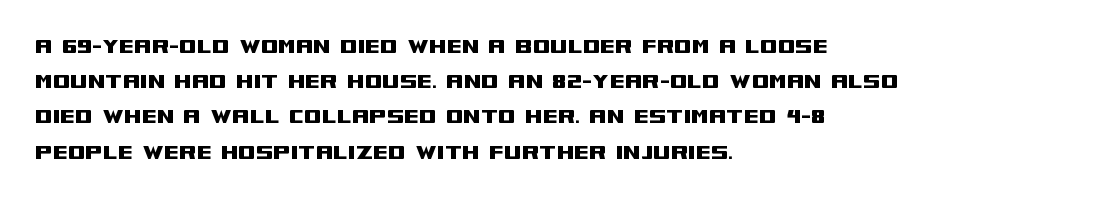
{"italic": "no", "underline": "no", "align": "left", "line_spacing": "normal", "line_spacing_ratio": 1.41, "letter_spacing": "normal", "letter_spacing_em": 0.0, "glyph_px": 25}
